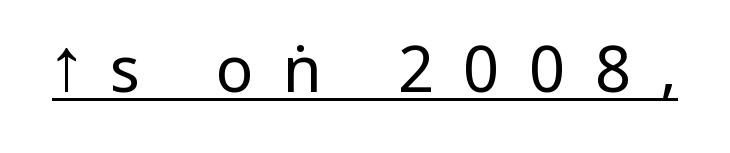
The image shows 63 px regular-weight, condensed sans-serif type, upright; set unusually wide letter spacing (+0.47 em), underlined; low stroke contrast.
